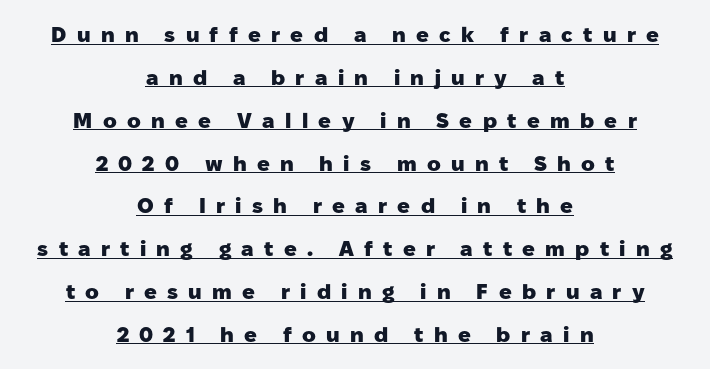
Q: Is the text bold? A: Yes.
Q: Is the text italic (slanted)? A: No, it is upright.
Q: Is the text underlined? A: Yes.
Q: How is the paragraph aligned? A: Centered.
Q: Is the spacing between letters normal or unusually wide? A: Unusually wide.
Q: Is the spacing between lines tight, normal or loose? A: Loose.
